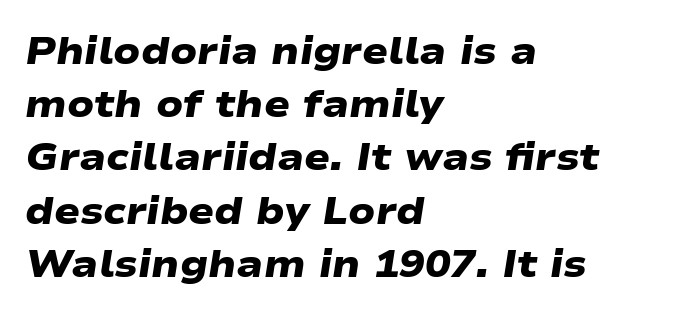
{"serif": "no", "bold": "yes", "weight": "heavy", "width": "wide", "stroke_contrast": "low", "x_height": "medium", "monospaced": "no", "underline": "no", "align": "left", "line_spacing": "normal", "line_spacing_ratio": 1.4, "letter_spacing": "normal", "letter_spacing_em": 0.0, "glyph_px": 38}
